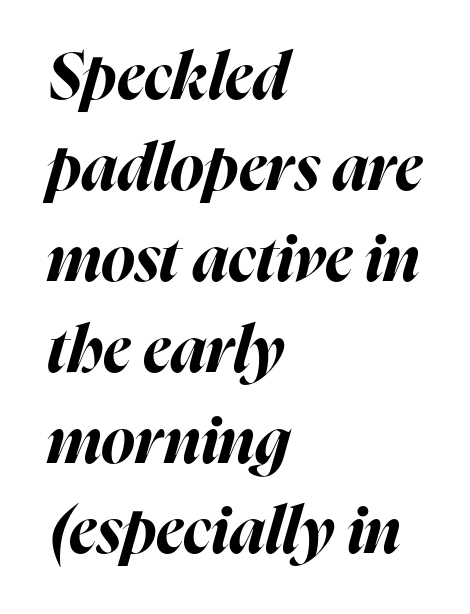
Q: Is the text bold? A: Yes.
Q: Is the text italic (slanted)? A: Yes, it leans right by about 16 degrees.
Q: Is the text underlined? A: No.
Q: How is the paragraph aligned? A: Left-aligned.
Q: Is the spacing between letters normal or unusually wide? A: Normal.
Q: Is the spacing between lines tight, normal or loose? A: Normal.
Q: Width (condensed, normal, or wide)? A: Normal.
Q: Stroke contrast? A: High.
Q: x-height? A: Medium.
Q: Monospaced? A: No.
